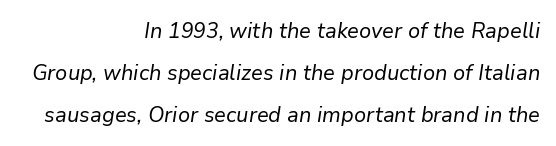
The type is set solid horizontally, with unmodified tracking. The ragged edge is on the left, which tells us the setting is flush right. Horizontal bands of white between lines are thick stripes. Every character sits at an angle, as italics do.
